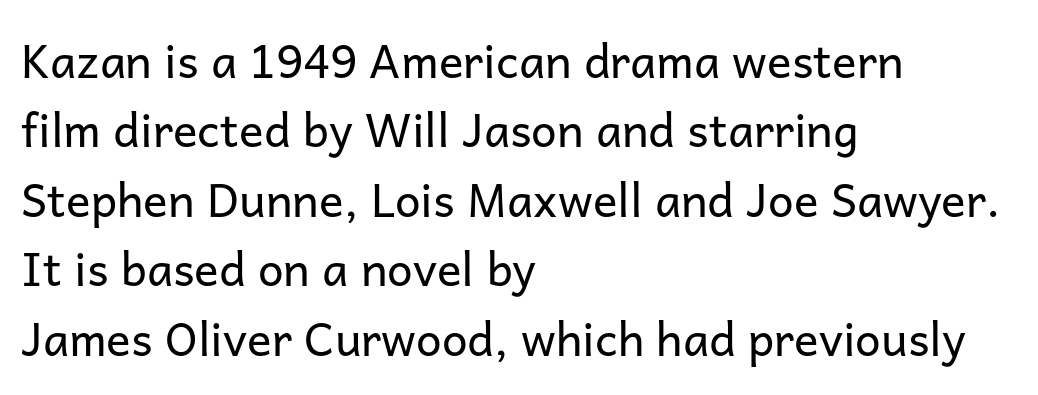
The image shows 46 px regular-weight sans-serif type, upright; set left-aligned, normal line spacing (1.51x), normal letter spacing, not underlined; low stroke contrast and a medium x-height.
